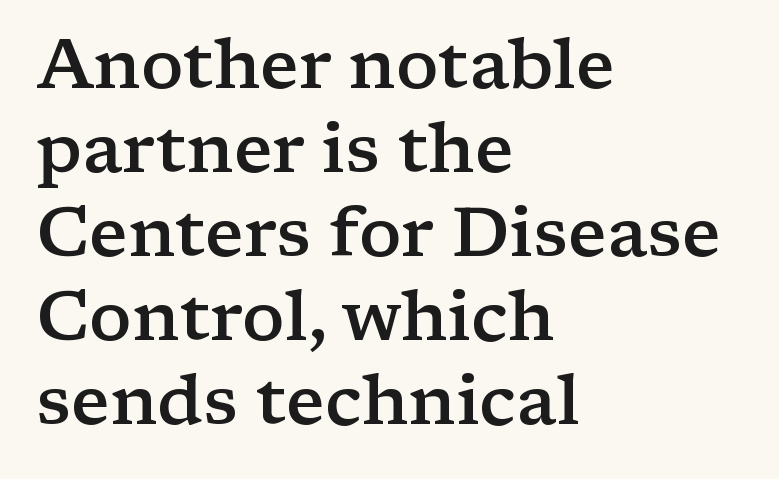
The image shows 70 px semibold, wide serif type, upright; set left-aligned, line spacing 1.2x, normal letter spacing, not underlined; low stroke contrast and a medium x-height.
